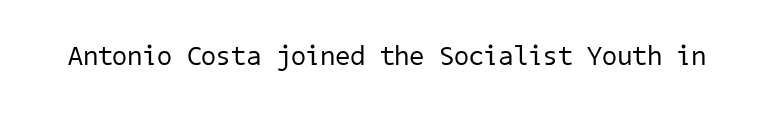
The image shows 27 px text type; set normal letter spacing, not underlined.
